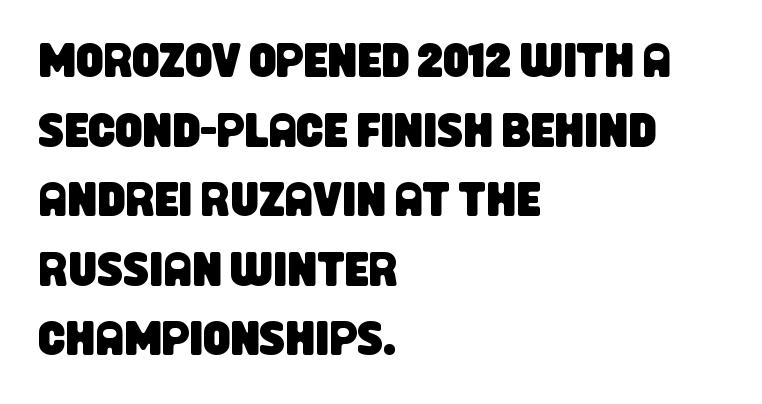
Q: Is the typeface a serif or a sans-serif typeface? A: Sans-serif.
Q: Is the text underlined? A: No.
Q: How is the paragraph aligned? A: Left-aligned.
Q: Is the spacing between letters normal or unusually wide? A: Normal.
Q: Is the spacing between lines tight, normal or loose? A: Normal.
Q: Width (condensed, normal, or wide)? A: Condensed.
Q: Stroke contrast? A: Low.
Q: x-height? A: Large.
Q: Monospaced? A: No.
